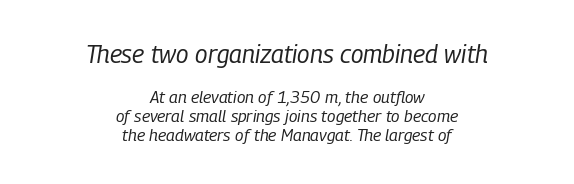
These lines keep a tight, regular rhythm from letter to letter. The baseline area is clear. Very little white space separates one row of letters from the next. Casual observation: everything's sitting right in the middle.
